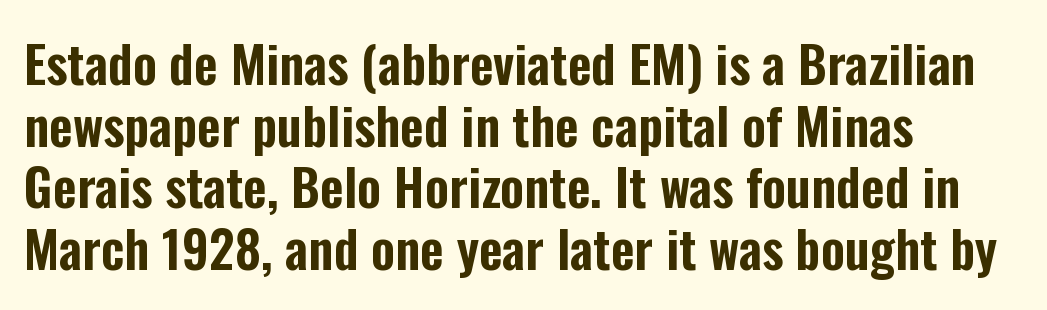
A student would call this left alignment; a typographer would say flush left, rag right. Stroke terminals: plain, sans-serif. The type is set solid horizontally, with unmodified tracking. The passage shown is typed in a proportional face where columns would drift. Check under the words: just untouched page. Nope, not italic — everything's standing straight.
